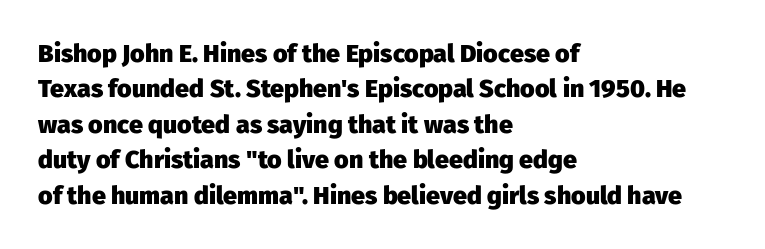
Q: Is the text bold? A: Yes.
Q: Is the text italic (slanted)? A: No, it is upright.
Q: Is the text underlined? A: No.
Q: How is the paragraph aligned? A: Left-aligned.
Q: Is the spacing between letters normal or unusually wide? A: Normal.
Q: Is the spacing between lines tight, normal or loose? A: Normal.
